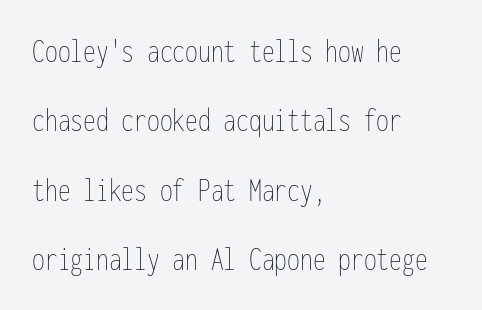
The image shows 34 px thin, condensed type, upright, monospaced; set left-aligned, loose line spacing (2.04x), normal letter spacing, not underlined; low stroke contrast and a medium x-height.
